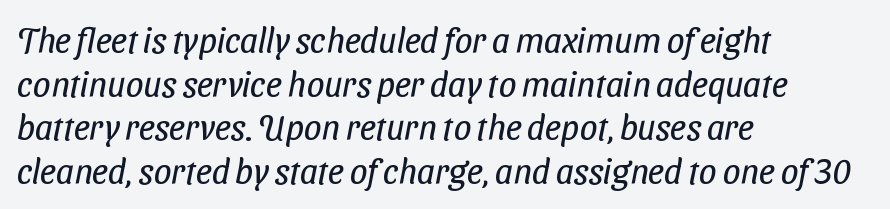
Q: Is the text bold? A: No.
Q: Is the typeface a serif or a sans-serif typeface? A: Sans-serif.
Q: Is the text underlined? A: No.
Q: How is the paragraph aligned? A: Left-aligned.
Q: Is the spacing between letters normal or unusually wide? A: Normal.
Q: Is the spacing between lines tight, normal or loose? A: Normal.
Q: Width (condensed, normal, or wide)? A: Condensed.
Q: Stroke contrast? A: Low.
Q: x-height? A: Medium.
Q: Monospaced? A: No.
